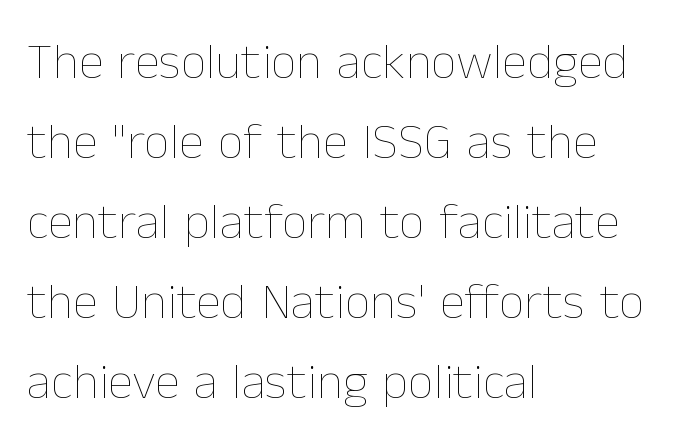
{"italic": "no", "bold": "no", "weight": "thin", "width": "normal", "stroke_contrast": "low", "x_height": "medium", "monospaced": "no", "underline": "no", "align": "left", "line_spacing": "normal", "line_spacing_ratio": 1.57, "letter_spacing": "normal", "letter_spacing_em": 0.0, "glyph_px": 51}
